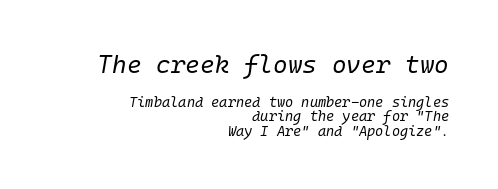
The image shows 25 px text type, italic (leaning right); set right-aligned, tight line spacing (1.01x), normal letter spacing, not underlined; the first (top) block is 1.79x larger.
